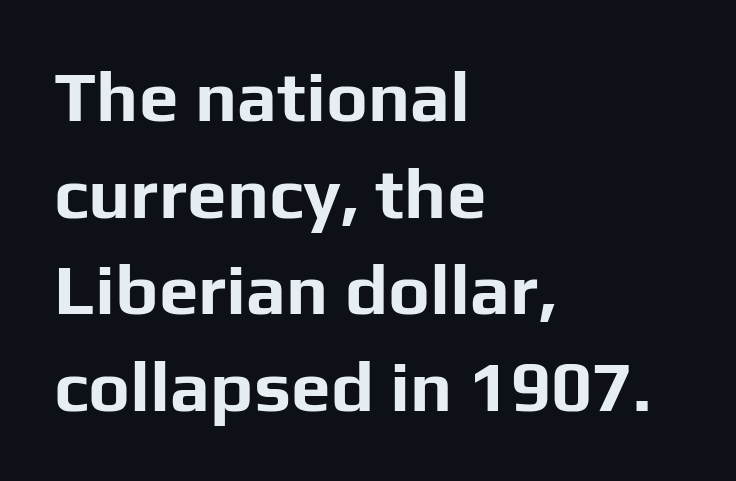
These lines are rendered in a variable-pitch font. Standard letterfit; no display-style spreading of the glyphs. These lines sit exactly where default settings would place them. Unmarked baselines from the first word to the last. In terms of letterform style, serifs are entirely absent. The lines in this sample share a left origin and differ only in where they stop.
